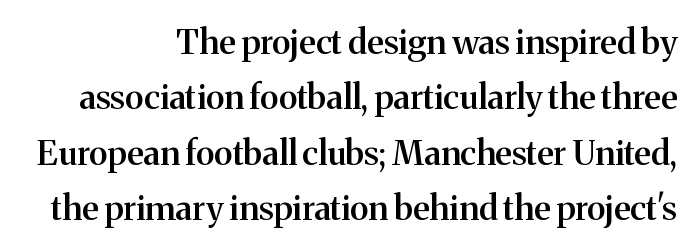
{"serif": "yes", "italic": "no", "bold": "semi", "weight": "semibold", "width": "normal", "stroke_contrast": "medium", "x_height": "medium", "monospaced": "no", "underline": "no", "align": "right", "line_spacing": "normal", "line_spacing_ratio": 1.63, "letter_spacing": "normal", "letter_spacing_em": 0.0, "glyph_px": 34}
